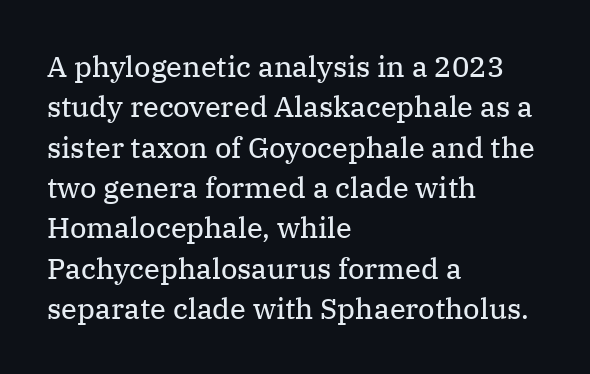
The image shows 29 px regular-weight serif type, upright; set left-aligned, normal line spacing (1.39x), normal letter spacing, not underlined; medium stroke contrast and a medium x-height.
